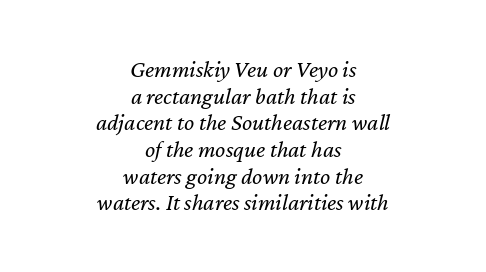
{"italic": "yes", "lean": "right", "slant_degrees": 12, "bold": "no", "underline": "no", "align": "center", "line_spacing": "tight", "line_spacing_ratio": 1.11, "letter_spacing": "normal", "letter_spacing_em": 0.0, "glyph_px": 24}
